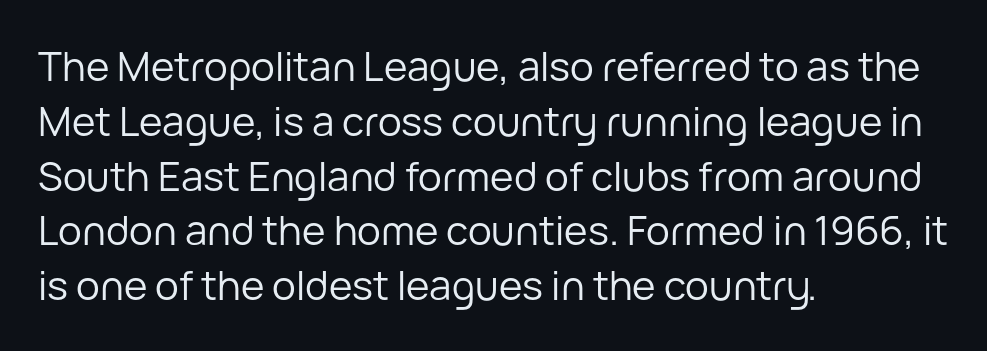
The rag falls on the right side of this text block. The font is comparable to plain body text, perhaps lighter. The zone under the glyphs is completely vacant. The letters advance in unequal steps, a hallmark of proportional type.
